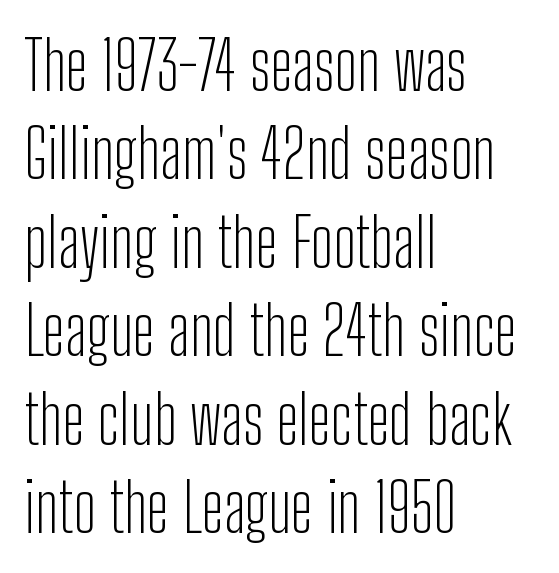
The image shows 67 px light, condensed sans-serif type, upright; set left-aligned, normal line spacing (1.32x), normal letter spacing, not underlined; low stroke contrast and a medium x-height.
